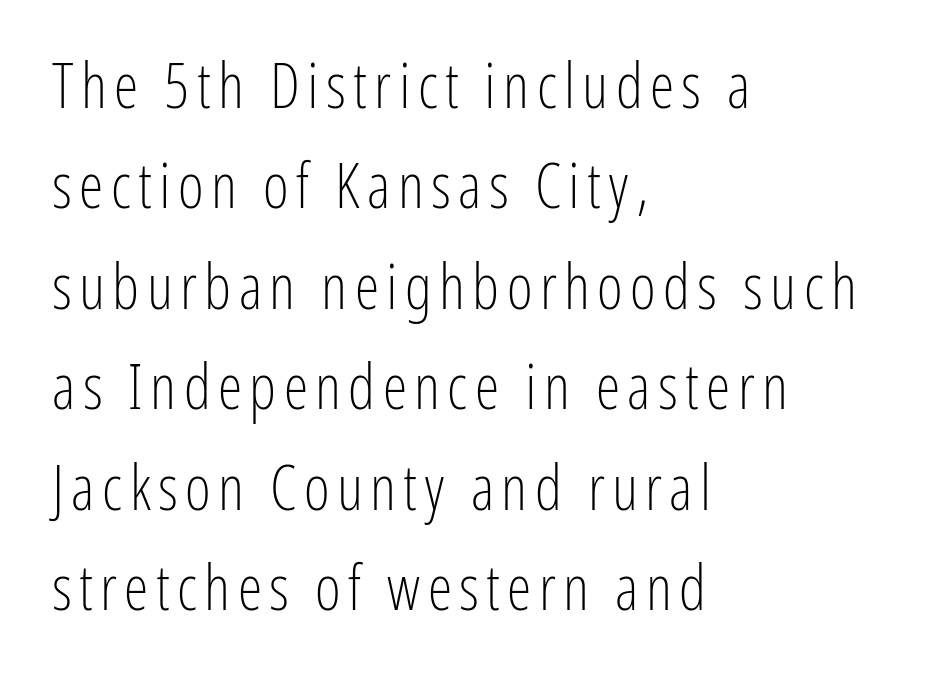
The image shows 62 px light, condensed sans-serif type, upright; set left-aligned, normal line spacing (1.62x), not underlined; low stroke contrast and a medium x-height.
